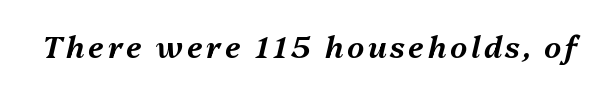
Q: Is the text italic (slanted)? A: Yes, it leans right by about 13 degrees.
Q: Is the text underlined? A: No.
Q: Width (condensed, normal, or wide)? A: Normal.
Q: Stroke contrast? A: Medium.
Q: x-height? A: Medium.
Q: Monospaced? A: No.
